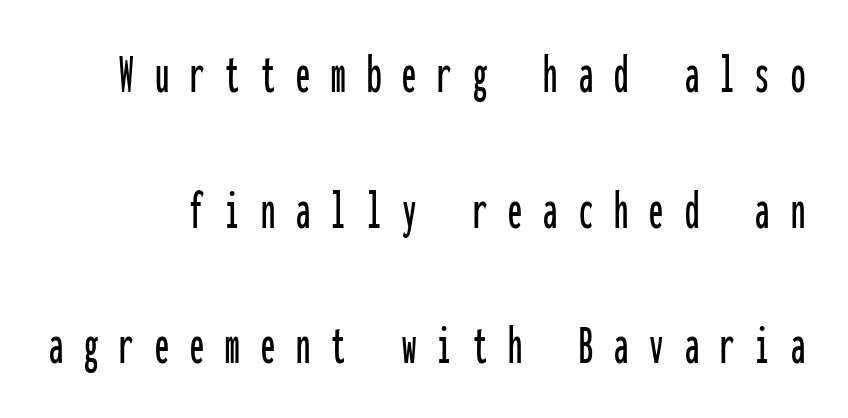
Vertical spacing — loose. The baseline area is clear. The type family on display is of the sans-serif kind. Honestly, the letter spacing is so wide it's the main thing you notice.
